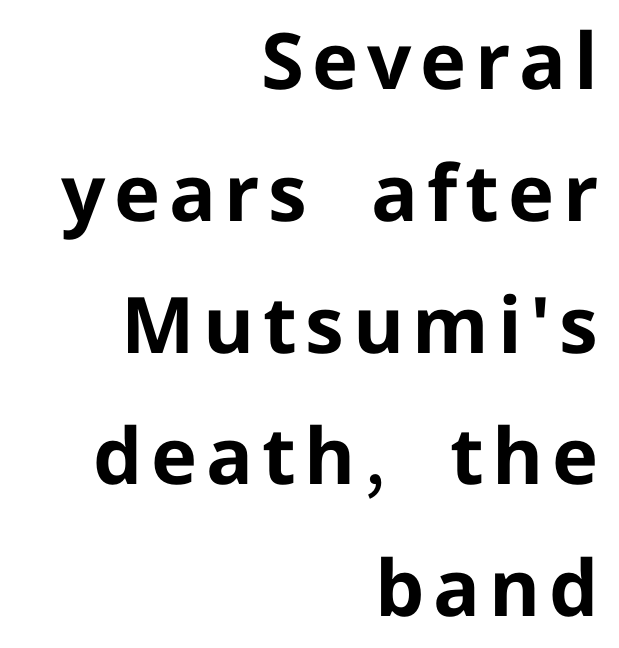
The image shows 78 px bold sans-serif type, upright; set right-aligned, normal line spacing (1.69x), not underlined; low stroke contrast and a medium x-height.
